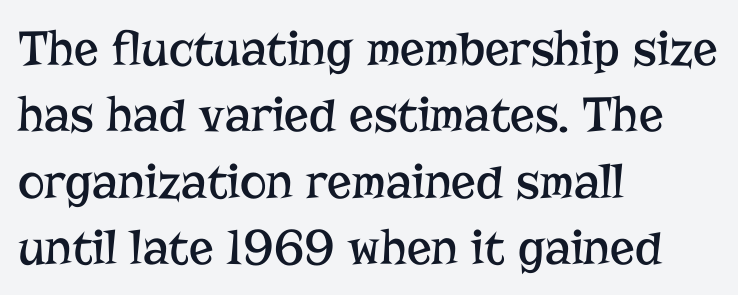
These lines were composed using upright roman letters. The passage shown is not underscored anywhere. The passage shown stacks its lines at a standard gap. Is the letter spacing exaggerated? No — it looks like the ordinary default. Look at the bottom of the vertical strokes: they flare into serifs here.
